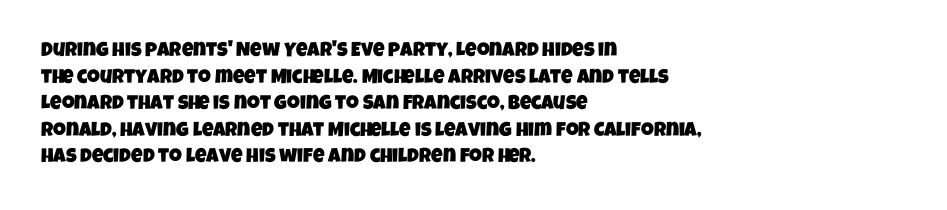
{"underline": "no", "align": "left", "line_spacing": "normal", "line_spacing_ratio": 1.33, "letter_spacing": "normal", "letter_spacing_em": 0.0, "glyph_px": 20}
